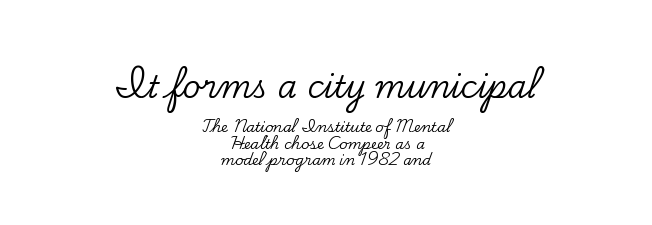
The image shows 31 px serif type; set centered, tight line spacing (1.15x), normal letter spacing, not underlined; the first (top) block is 2.21x larger; low stroke contrast and a small x-height.
